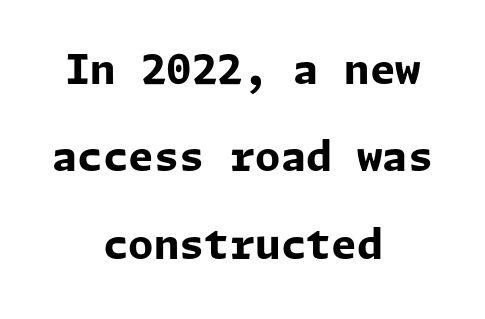
Designer's note — italics off, roman on. Is the letter spacing exaggerated? No — it looks like the ordinary default. Rows of type keep a wide berth in the vertical direction. These lines stack symmetrically, like a column narrowing and widening about its center. Unlike a traditional serif, this face leaves its strokes unadorned.
